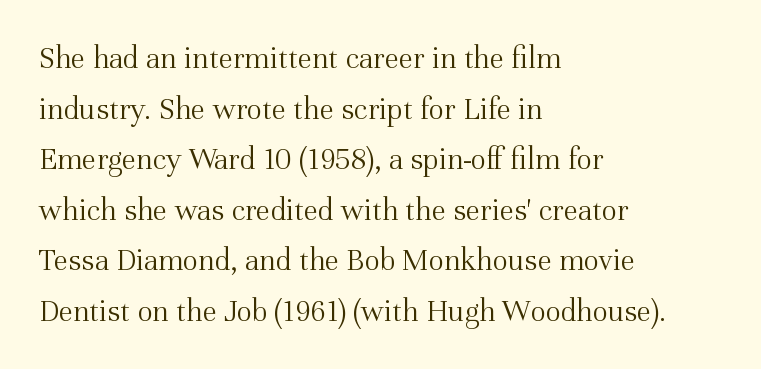
Q: Is the text bold? A: No.
Q: Is the text italic (slanted)? A: No, it is upright.
Q: Is the typeface a serif or a sans-serif typeface? A: Serif.
Q: Is the text underlined? A: No.
Q: How is the paragraph aligned? A: Left-aligned.
Q: Is the spacing between letters normal or unusually wide? A: Normal.
Q: Is the spacing between lines tight, normal or loose? A: Normal.
Q: Width (condensed, normal, or wide)? A: Normal.
Q: Stroke contrast? A: Medium.
Q: x-height? A: Medium.
Q: Monospaced? A: No.
